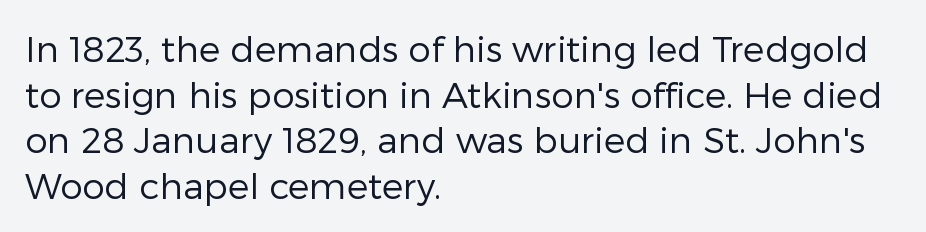
The image shows 36 px regular-weight sans-serif type, upright; set left-aligned, normal line spacing (1.27x), normal letter spacing, not underlined; low stroke contrast and a medium x-height.
